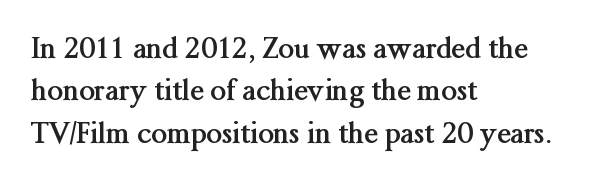
{"serif": "yes", "italic": "no", "bold": "yes", "weight": "semibold", "width": "normal", "stroke_contrast": "medium", "x_height": "medium", "monospaced": "no", "underline": "no", "align": "left", "line_spacing": "normal", "line_spacing_ratio": 1.51, "letter_spacing": "normal", "letter_spacing_em": 0.0, "glyph_px": 28}
